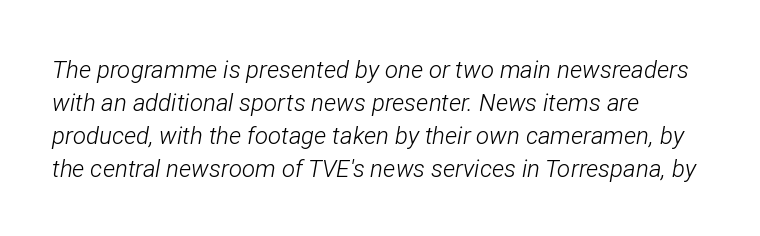
The image shows 24 px text type, italic (leaning right); set left-aligned, normal line spacing (1.37x), normal letter spacing, not underlined.
